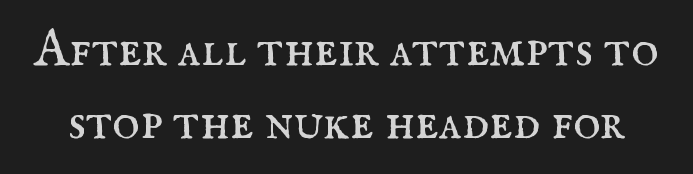
Q: Is the text bold? A: No.
Q: Is the text italic (slanted)? A: No, it is upright.
Q: Is the typeface a serif or a sans-serif typeface? A: Serif.
Q: Is the text underlined? A: No.
Q: Is the spacing between letters normal or unusually wide? A: Normal.
Q: Is the spacing between lines tight, normal or loose? A: Normal.
Q: Width (condensed, normal, or wide)? A: Normal.
Q: Stroke contrast? A: Medium.
Q: x-height? A: Small.
Q: Monospaced? A: No.
